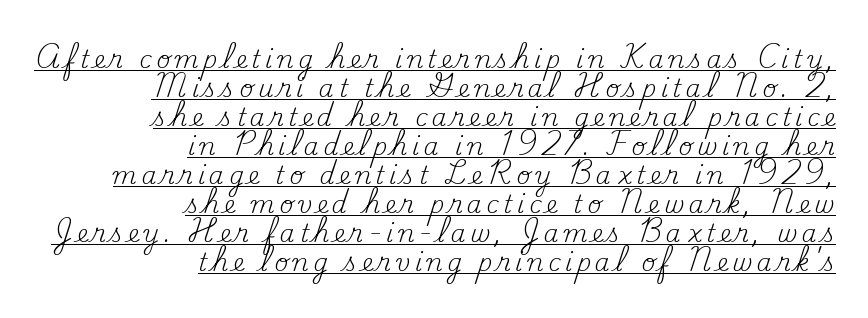
Q: Is the text bold? A: No.
Q: Is the text italic (slanted)? A: Yes.
Q: Is the text underlined? A: Yes.
Q: How is the paragraph aligned? A: Right-aligned.
